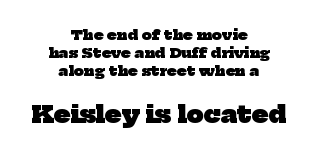
The image shows 24 px bold type; set centered, normal line spacing (1.28x), normal letter spacing, not underlined; the second (bottom) block is 1.71x larger.
